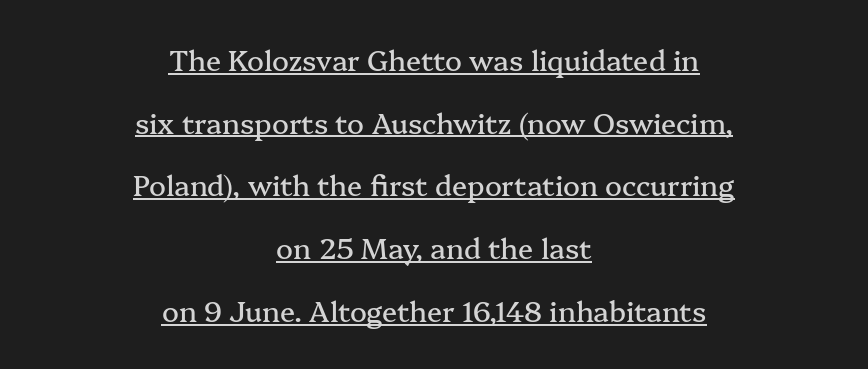
The image shows 28 px serif type, upright; set centered, loose line spacing (2.24x), normal letter spacing, underlined; medium stroke contrast and a medium x-height.
